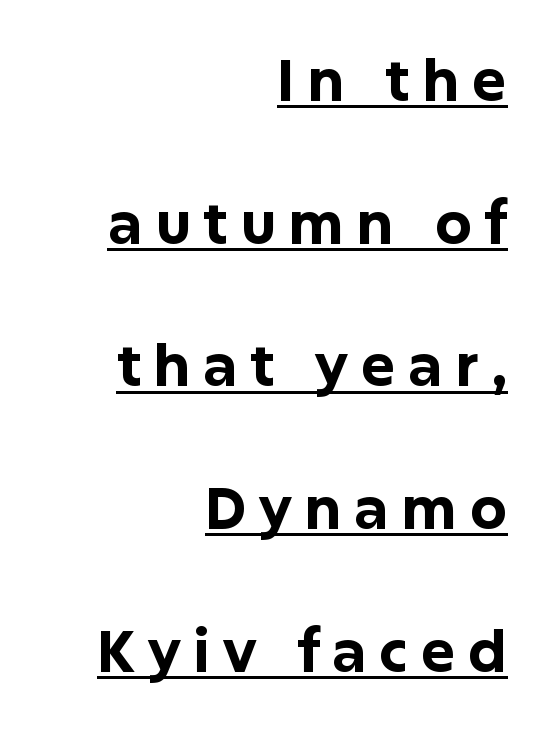
The image shows 58 px bold sans-serif type, upright; set right-aligned, loose line spacing (2.46x), unusually wide letter spacing (+0.21 em), underlined; low stroke contrast and a medium x-height.
